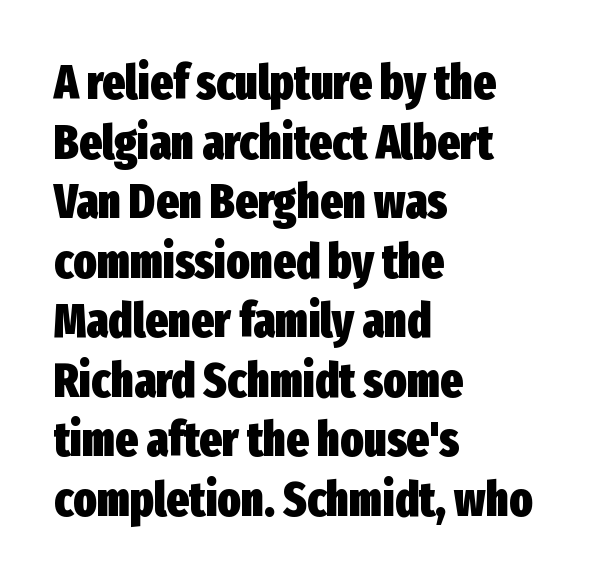
Q: Is the text bold? A: Yes.
Q: Is the text italic (slanted)? A: No, it is upright.
Q: Is the typeface a serif or a sans-serif typeface? A: Sans-serif.
Q: Is the text underlined? A: No.
Q: How is the paragraph aligned? A: Left-aligned.
Q: Is the spacing between letters normal or unusually wide? A: Normal.
Q: Width (condensed, normal, or wide)? A: Condensed.
Q: Stroke contrast? A: Low.
Q: x-height? A: Medium.
Q: Monospaced? A: No.
